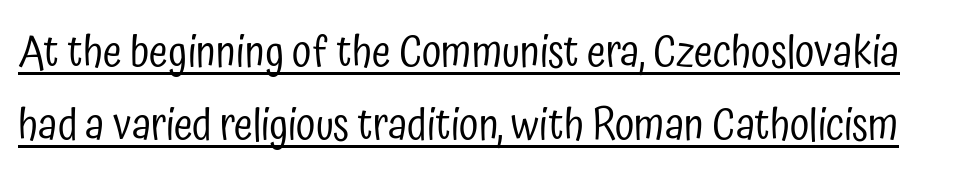
The image shows 43 px regular-weight, condensed sans-serif type, upright; set normal line spacing (1.7x), normal letter spacing, underlined; low stroke contrast and a medium x-height.
